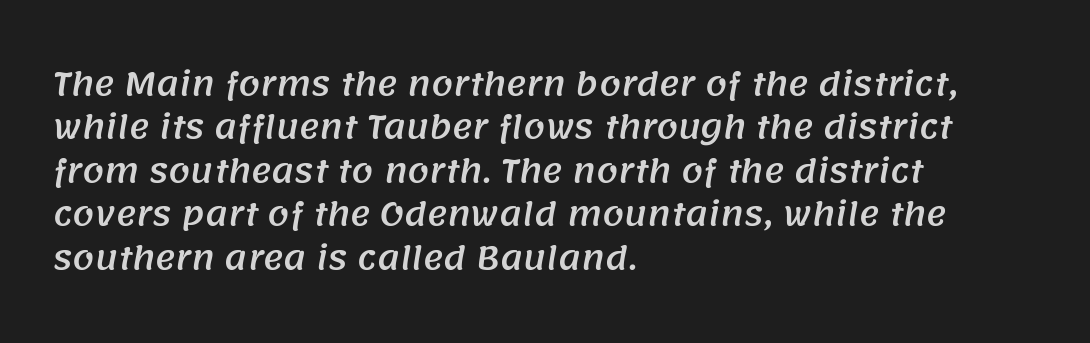
Lines of text with bare space underneath. In CSS terms this would be text-align: left. Note the varied advance widths — an 'i' is clearly narrower than an 'm'. Regular leading. This rendering leaves character spacing at its baseline value. Typographically, this falls in the sans-serif category.
